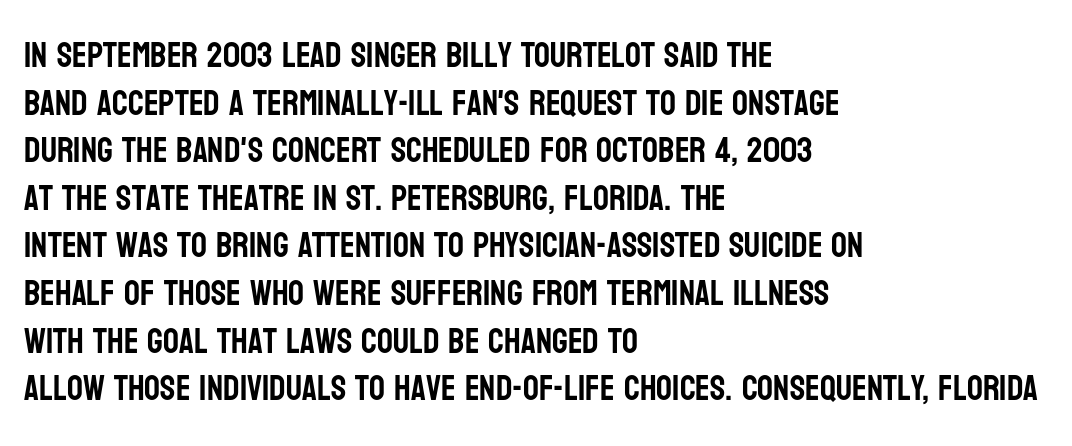
Q: Is the text italic (slanted)? A: No, it is upright.
Q: Is the typeface a serif or a sans-serif typeface? A: Sans-serif.
Q: Is the text underlined? A: No.
Q: How is the paragraph aligned? A: Left-aligned.
Q: Is the spacing between letters normal or unusually wide? A: Normal.
Q: Is the spacing between lines tight, normal or loose? A: Normal.
Q: Width (condensed, normal, or wide)? A: Condensed.
Q: Stroke contrast? A: Low.
Q: x-height? A: Large.
Q: Monospaced? A: No.
